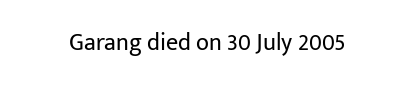
Is the stroke heavy? The answer is a plain regular-or-lighter. Every row of glyphs is offset so its center matches the block's center. There is no visible air inserted between adjacent glyphs. Characters remain perfectly vertical along every line. Quick note: underline off.
